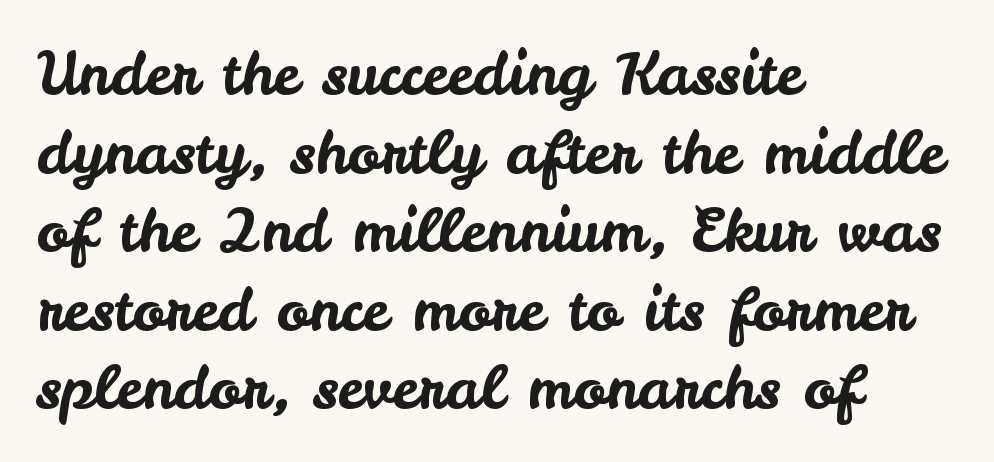
Q: Is the text italic (slanted)? A: Yes.
Q: Is the typeface a serif or a sans-serif typeface? A: Sans-serif.
Q: Is the text underlined? A: No.
Q: How is the paragraph aligned? A: Left-aligned.
Q: Is the spacing between letters normal or unusually wide? A: Normal.
Q: Is the spacing between lines tight, normal or loose? A: Normal.
Q: Width (condensed, normal, or wide)? A: Normal.
Q: Stroke contrast? A: Low.
Q: x-height? A: Small.
Q: Monospaced? A: No.
